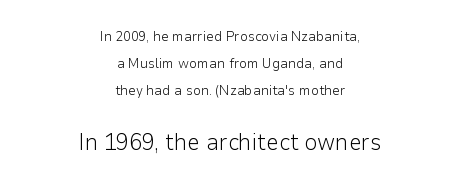
Horizontal bands of white between lines are thick stripes. No heavy texture on the line: the type isn't bold. Observe the ordinary spacing: letters are neighbours, not strangers. Ordinary non-slanted type is in use. The space directly below the letters is spotless.
